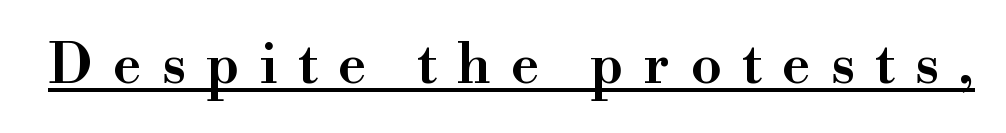
The image shows 55 px semibold serif type, upright; set unusually wide letter spacing (+0.37 em), underlined; high stroke contrast and a small x-height.
